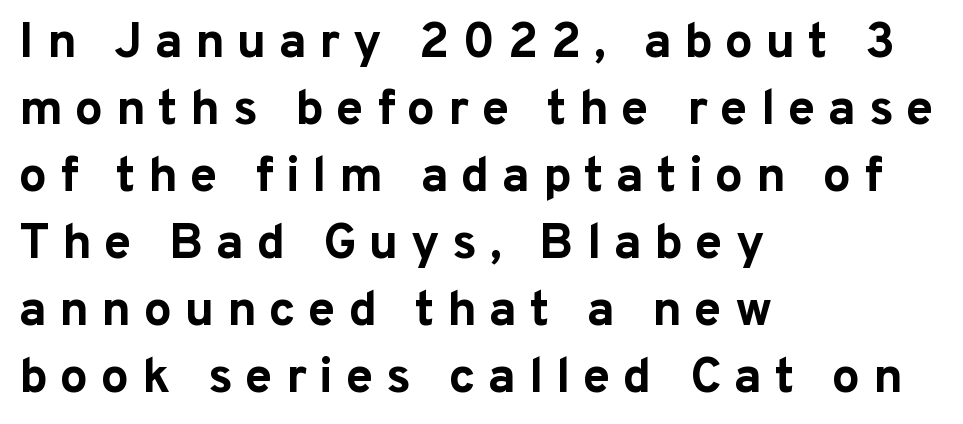
{"serif": "no", "italic": "no", "bold": "yes", "weight": "bold", "width": "normal", "stroke_contrast": "low", "x_height": "medium", "monospaced": "no", "underline": "no", "align": "left", "line_spacing": "normal", "line_spacing_ratio": 1.34, "letter_spacing": "wide", "letter_spacing_em": 0.25, "glyph_px": 50}
